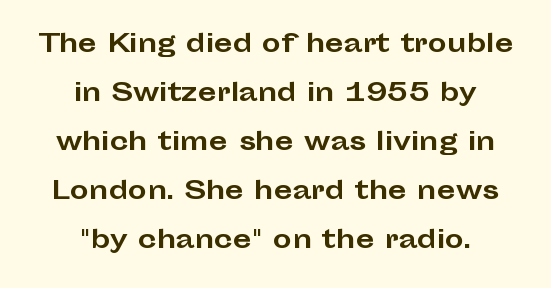
The image shows 24 px bold type, upright; set centered, loose line spacing (2.04x), normal letter spacing, not underlined.
